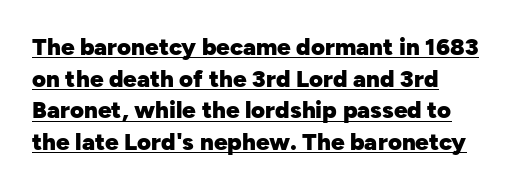
The image shows 24 px bold type, upright; set left-aligned, normal line spacing (1.32x), normal letter spacing, underlined.
